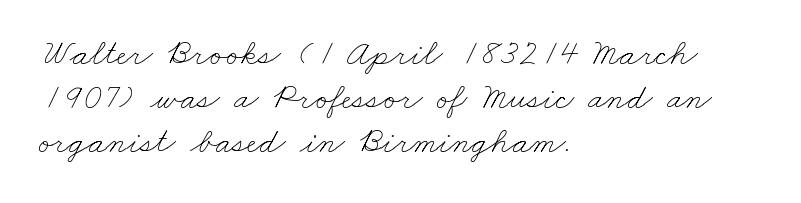
Q: Is the text bold? A: No.
Q: Is the text underlined? A: No.
Q: How is the paragraph aligned? A: Left-aligned.
Q: Is the spacing between letters normal or unusually wide? A: Normal.
Q: Width (condensed, normal, or wide)? A: Wide.
Q: Stroke contrast? A: Low.
Q: x-height? A: Small.
Q: Monospaced? A: No.
